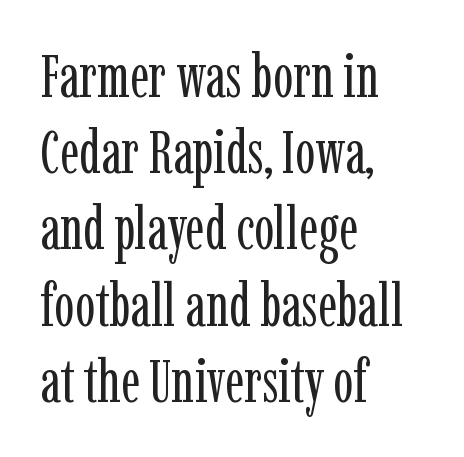
The image shows 60 px regular-weight, condensed serif type, upright; set left-aligned, normal line spacing (1.27x), normal letter spacing, not underlined; low stroke contrast and a medium x-height.
